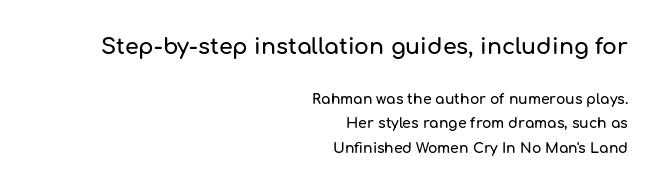
The initial chunk of copy outweighs the following chunk in type size. Horizontal alignment here is rightward, an uncommon choice for prose. Every character sits straight up, as roman type does. The rendering keeps characters at their native spacing.
